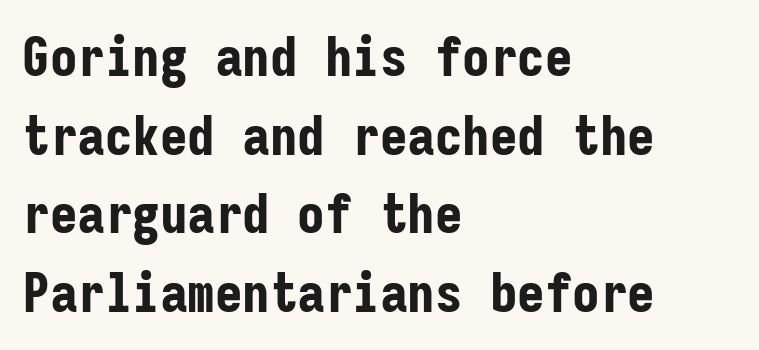
The compositor pushed each line to the left boundary. Each letter's strokes conclude bluntly, with no projecting serifs. Words appear dense and cohesive because spacing is normal. A typesetter would call this monospace, since all characters share one set width.
